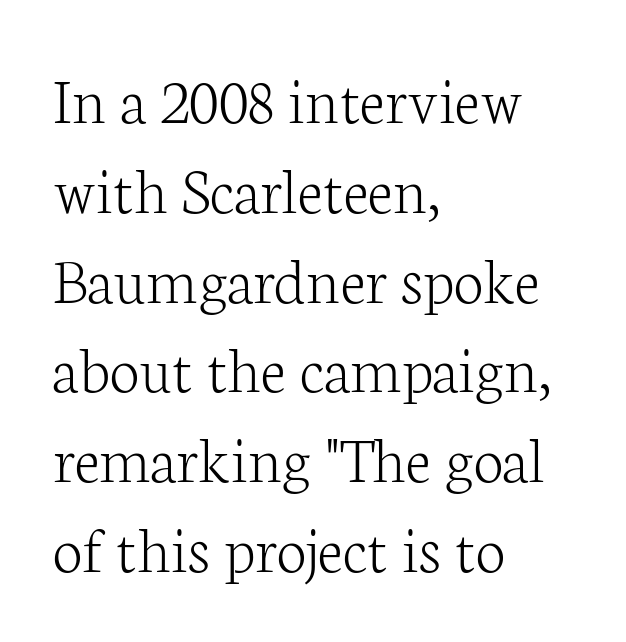
Honestly, the row spacing looks completely unremarkable. The strokes are not fattened; the text isn't bold. Unmarked baselines from the first word to the last. In terms of posture, this sample is upright.
